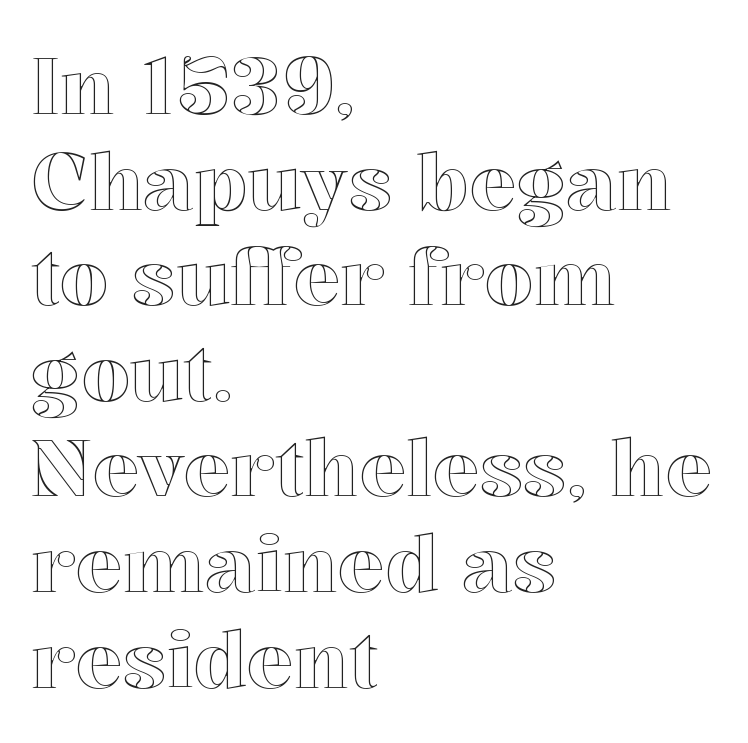
Posture: vertical. The letters advance in unequal steps, a hallmark of proportional type. Which margin do the lines hug? The left one — the right edge is uneven. The tracking reads as untouched default to a designer's eye.
